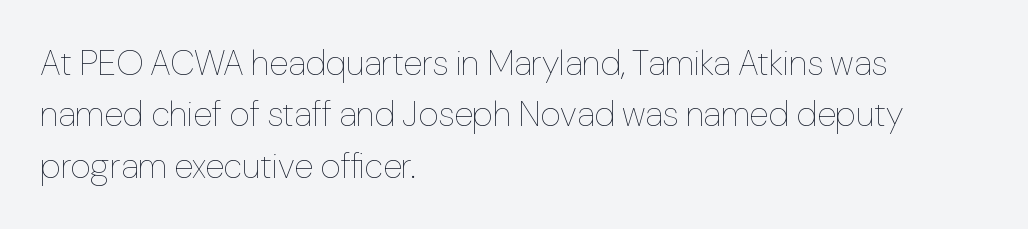
Compared with typical paragraphs, the rows here are spaced about the same. The strip under each line holds only bare page. Caption: multi-line text, flush left, ragged right. A typesetter would mark this as roman, not italic. Note the varied advance widths — an 'i' is clearly narrower than an 'm'. Observe the ordinary spacing: letters are neighbours, not strangers.
